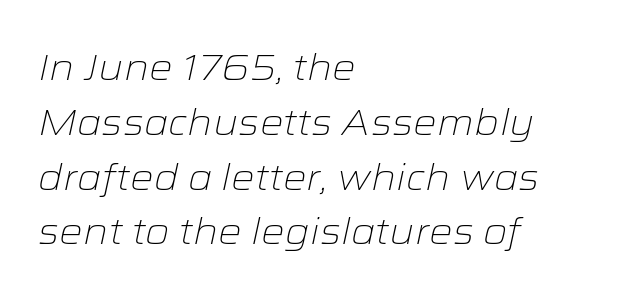
The image shows 37 px light, wide type, italic (leaning right); set left-aligned, normal line spacing (1.48x), normal letter spacing, not underlined; low stroke contrast and a medium x-height.
